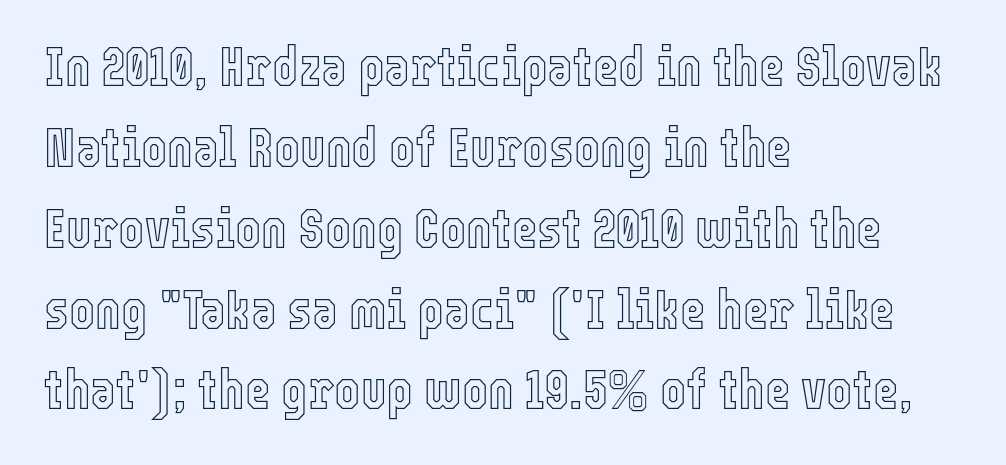
Q: Is the text italic (slanted)? A: No, it is upright.
Q: Is the text underlined? A: No.
Q: How is the paragraph aligned? A: Left-aligned.
Q: Is the spacing between letters normal or unusually wide? A: Normal.
Q: Is the spacing between lines tight, normal or loose? A: Normal.
Q: Width (condensed, normal, or wide)? A: Condensed.
Q: x-height? A: Medium.
Q: Monospaced? A: No.
